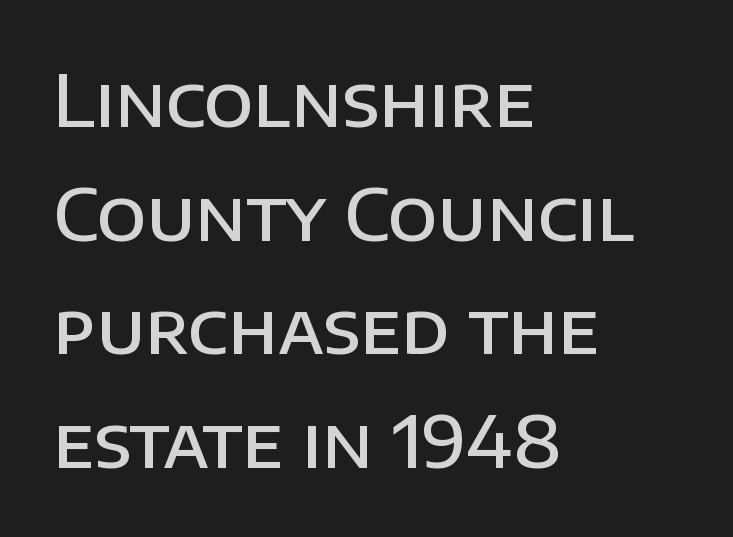
Does the weight exceed regular? Yes, but only to semibold. Varying glyph widths throughout — classic text-font behaviour. Does extra space separate the letters? No, they use regular spacing. Does the lettering tilt? It doesn't — this is upright.
